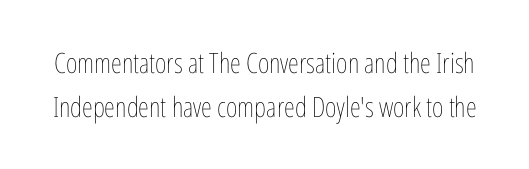
Q: Is the text bold? A: No.
Q: Is the text italic (slanted)? A: No, it is upright.
Q: Is the text underlined? A: No.
Q: Is the spacing between letters normal or unusually wide? A: Normal.
Q: Is the spacing between lines tight, normal or loose? A: Normal.
Q: Width (condensed, normal, or wide)? A: Condensed.
Q: Stroke contrast? A: Low.
Q: x-height? A: Medium.
Q: Monospaced? A: No.
